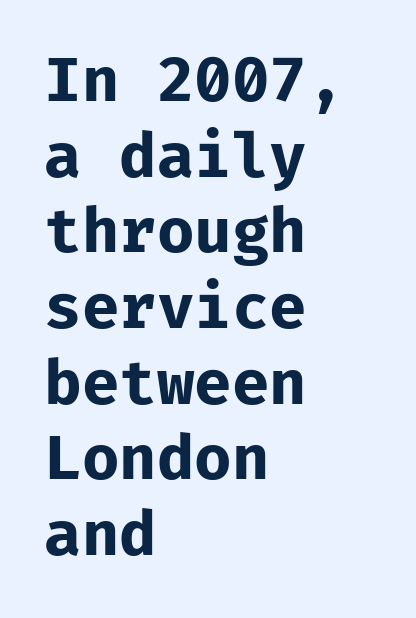
{"serif": "no", "italic": "no", "bold": "yes", "weight": "bold", "width": "normal", "stroke_contrast": "low", "x_height": "medium", "monospaced": "yes", "underline": "no", "align": "left", "line_spacing_ratio": 1.24, "letter_spacing": "normal", "letter_spacing_em": 0.0, "glyph_px": 61}
